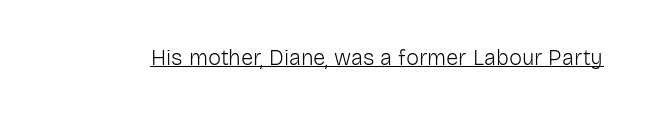
Does a line run under the words? Yes, clearly. Each word holds together tightly as a unit, with standard inter-letter gaps. When letters stand straight like this, we call the style roman or upright. Compared with a typical body face, this is equally light or lighter still.
